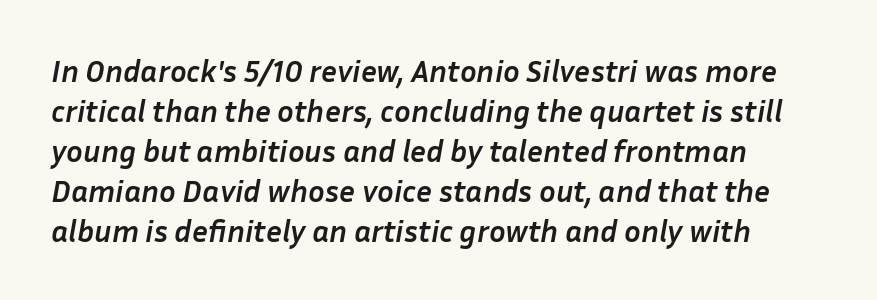
Q: Is the text bold? A: Yes.
Q: Is the text italic (slanted)? A: Yes, it leans right by about 10 degrees.
Q: Is the text underlined? A: No.
Q: How is the paragraph aligned? A: Left-aligned.
Q: Is the spacing between letters normal or unusually wide? A: Normal.
Q: Is the spacing between lines tight, normal or loose? A: Normal.
Q: Width (condensed, normal, or wide)? A: Normal.
Q: Stroke contrast? A: Low.
Q: x-height? A: Medium.
Q: Monospaced? A: No.
